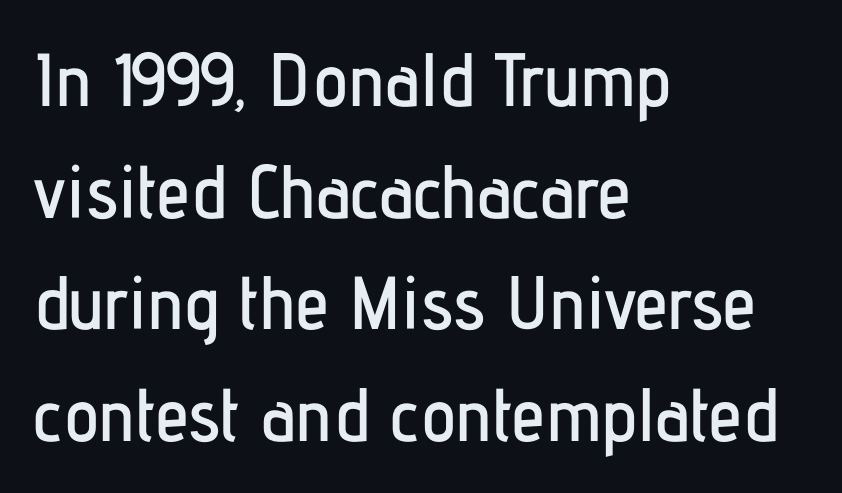
{"serif": "no", "italic": "no", "width": "condensed", "stroke_contrast": "low", "x_height": "medium", "monospaced": "no", "underline": "no", "align": "left", "line_spacing": "normal", "line_spacing_ratio": 1.49, "letter_spacing": "normal", "letter_spacing_em": 0.0, "glyph_px": 75}
